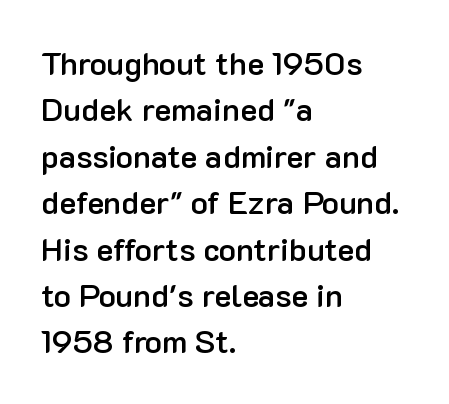
The image shows 32 px semibold sans-serif type, upright; set left-aligned, normal line spacing (1.45x), normal letter spacing, not underlined; low stroke contrast and a medium x-height.
